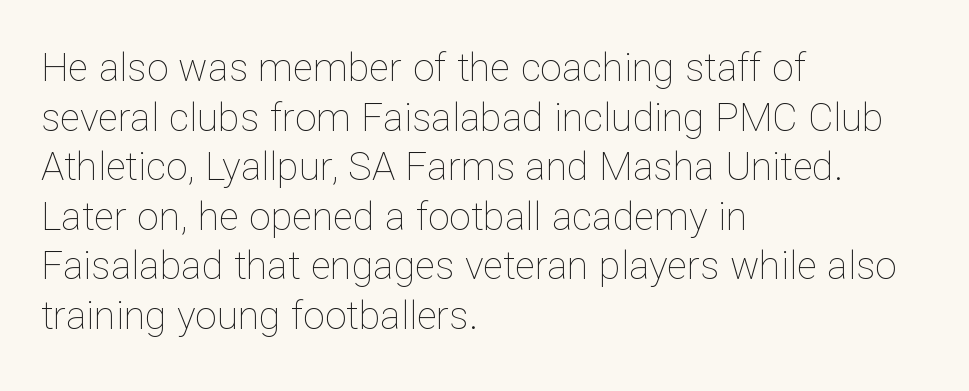
These lines were composed using upright roman letters. The rag falls on the right side of this text block. This sample has the flowing, uneven cadence of proportional lettering. No letter is thick-stroked: the sample isn't bold.
